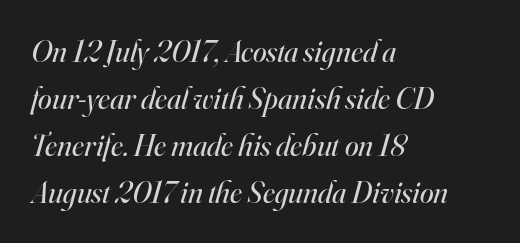
{"serif": "yes", "italic": "yes", "lean": "right", "slant_degrees": 16, "bold": "no", "weight": "regular", "width": "normal", "stroke_contrast": "high", "x_height": "small", "monospaced": "no", "underline": "no", "align": "left", "line_spacing": "normal", "line_spacing_ratio": 1.52, "letter_spacing": "normal", "letter_spacing_em": 0.0, "glyph_px": 31}
